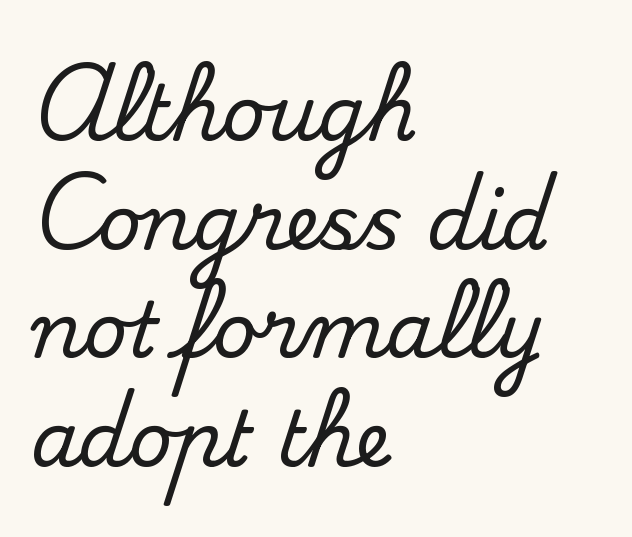
{"width": "normal", "stroke_contrast": "medium", "x_height": "small", "monospaced": "no", "underline": "no", "align": "left", "line_spacing": "normal", "line_spacing_ratio": 1.43, "letter_spacing": "normal", "letter_spacing_em": 0.0, "glyph_px": 76}
